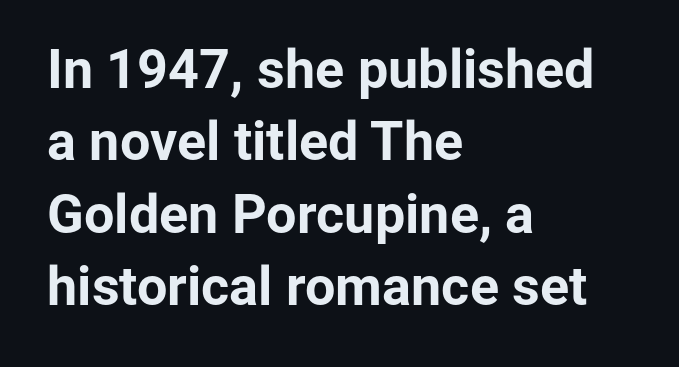
The image shows 54 px bold sans-serif type, upright; set left-aligned, normal line spacing (1.34x), normal letter spacing, not underlined; low stroke contrast and a medium x-height.
